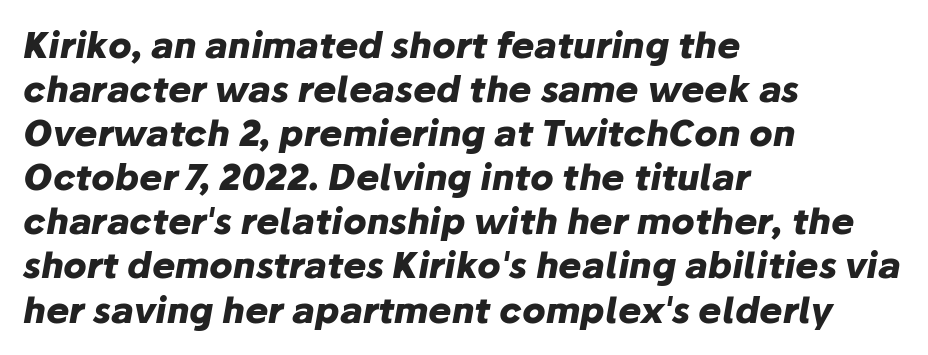
Note the varied advance widths — an 'i' is clearly narrower than an 'm'. Underlining? Definitely not there. Yep, that's italic — everything's leaning. The text block is weighted toward the left margin, trailing off unevenly rightward. This rendering leaves character spacing at its baseline value.
